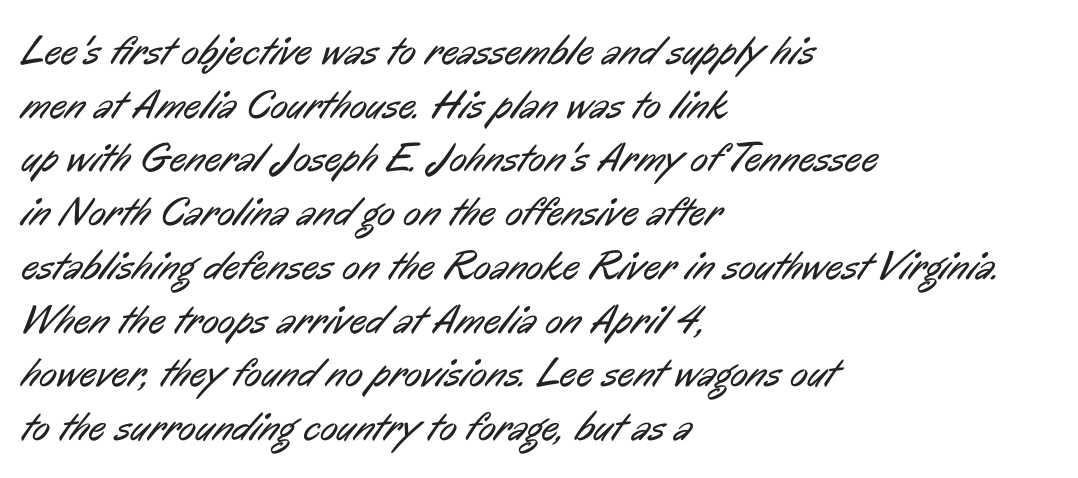
Lines of text with bare space underneath. Each word holds together tightly as a unit, with standard inter-letter gaps. A classic flush-left, rag-right setting is used for this passage. Students, observe: this is what conventionally led text looks like.
